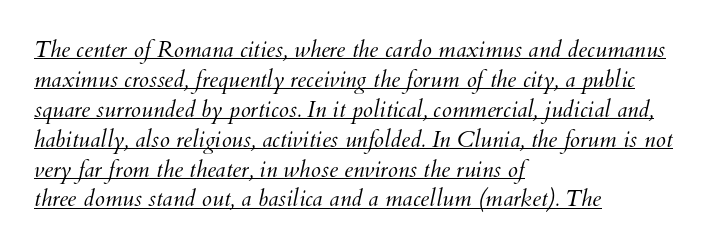
Q: Is the text bold? A: No.
Q: Is the text underlined? A: Yes.
Q: How is the paragraph aligned? A: Left-aligned.
Q: Is the spacing between letters normal or unusually wide? A: Normal.
Q: Is the spacing between lines tight, normal or loose? A: Normal.
